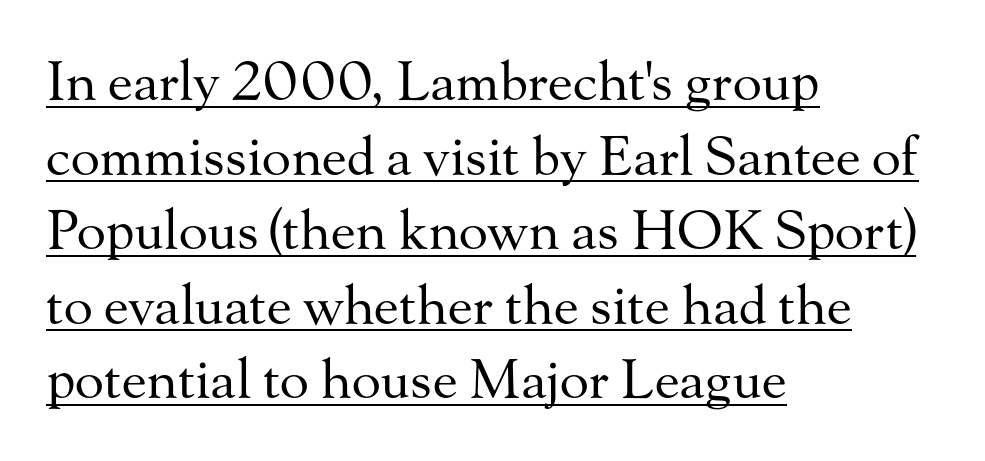
Q: Is the text bold? A: No.
Q: Is the text italic (slanted)? A: No, it is upright.
Q: Is the typeface a serif or a sans-serif typeface? A: Serif.
Q: Is the text underlined? A: Yes.
Q: How is the paragraph aligned? A: Left-aligned.
Q: Is the spacing between letters normal or unusually wide? A: Normal.
Q: Is the spacing between lines tight, normal or loose? A: Normal.
Q: Width (condensed, normal, or wide)? A: Normal.
Q: Stroke contrast? A: Medium.
Q: x-height? A: Small.
Q: Monospaced? A: No.
